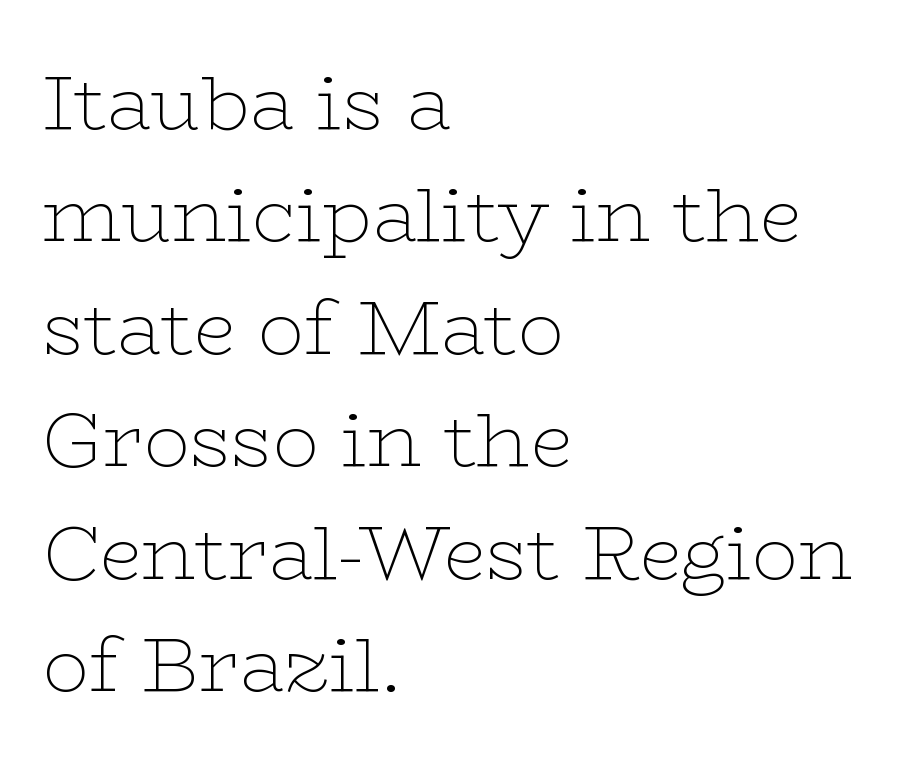
{"serif": "yes", "italic": "no", "bold": "no", "weight": "thin", "width": "wide", "stroke_contrast": "low", "x_height": "medium", "monospaced": "no", "underline": "no", "align": "left", "line_spacing": "normal", "line_spacing_ratio": 1.46, "letter_spacing": "normal", "letter_spacing_em": 0.0, "glyph_px": 77}
